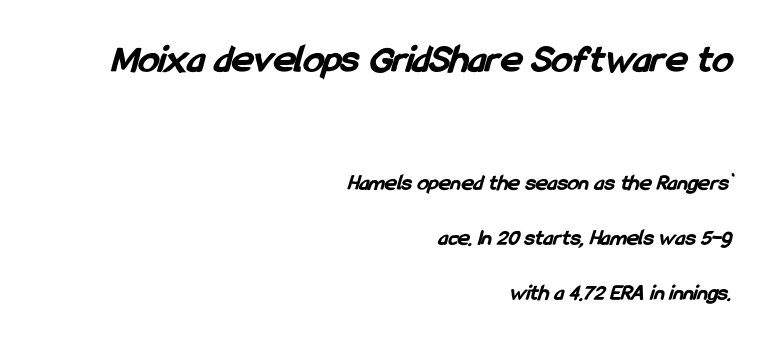
Q: Is the text bold? A: Yes.
Q: Is the typeface a serif or a sans-serif typeface? A: Sans-serif.
Q: Is the text underlined? A: No.
Q: How is the paragraph aligned? A: Right-aligned.
Q: Is the spacing between letters normal or unusually wide? A: Normal.
Q: Is the spacing between lines tight, normal or loose? A: Loose.
Q: Which block of text is set in a larger size, the first (top) or the second (bottom)? A: The first (top) one.
Q: Width (condensed, normal, or wide)? A: Condensed.
Q: Stroke contrast? A: Low.
Q: x-height? A: Medium.
Q: Monospaced? A: No.
